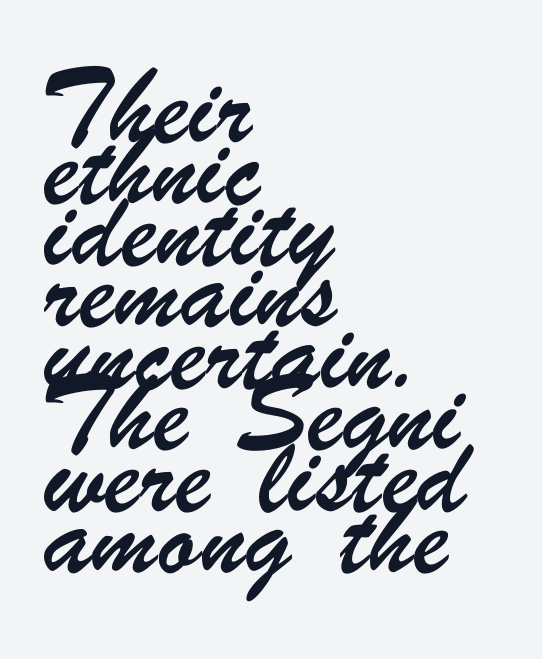
The image shows 48 px condensed sans-serif type; set left-aligned, normal line spacing (1.28x), normal letter spacing, not underlined; low stroke contrast and a small x-height.
